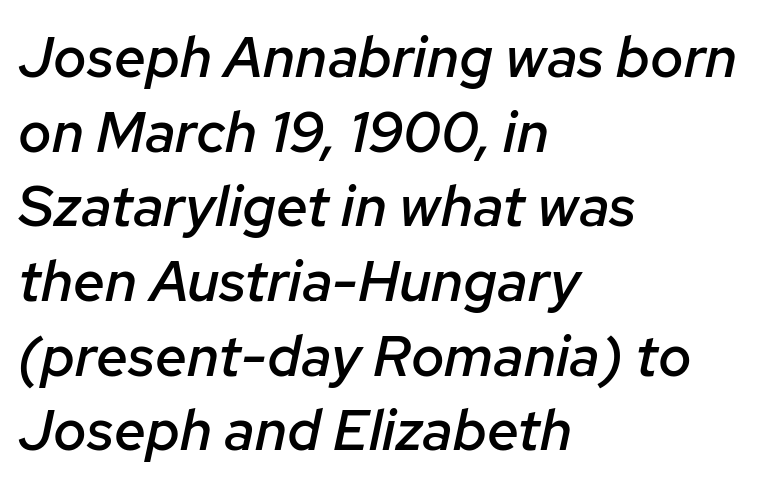
The image shows 57 px semibold type, italic (leaning right); set left-aligned, normal line spacing (1.31x), normal letter spacing, not underlined; low stroke contrast and a medium x-height.
